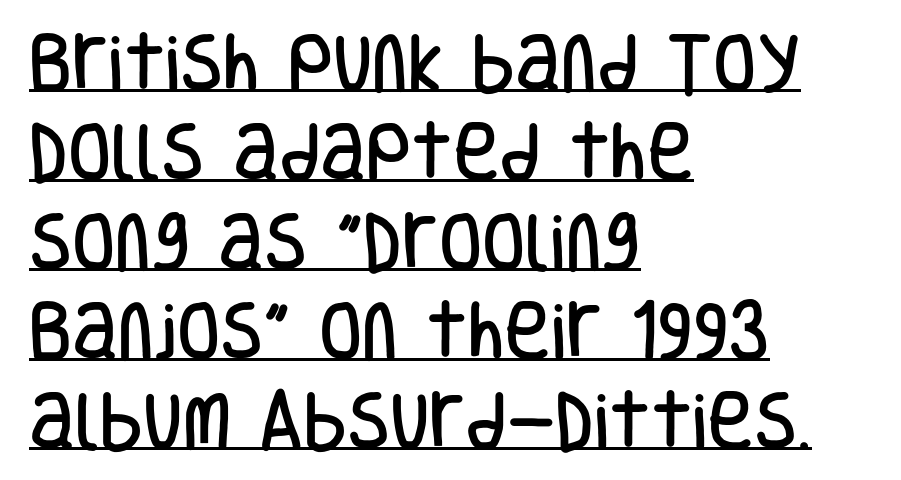
Q: Is the text italic (slanted)? A: No, it is upright.
Q: Is the typeface a serif or a sans-serif typeface? A: Sans-serif.
Q: Is the text underlined? A: Yes.
Q: How is the paragraph aligned? A: Left-aligned.
Q: Is the spacing between letters normal or unusually wide? A: Normal.
Q: Is the spacing between lines tight, normal or loose? A: Normal.
Q: Width (condensed, normal, or wide)? A: Condensed.
Q: Stroke contrast? A: Low.
Q: x-height? A: Large.
Q: Monospaced? A: No.
